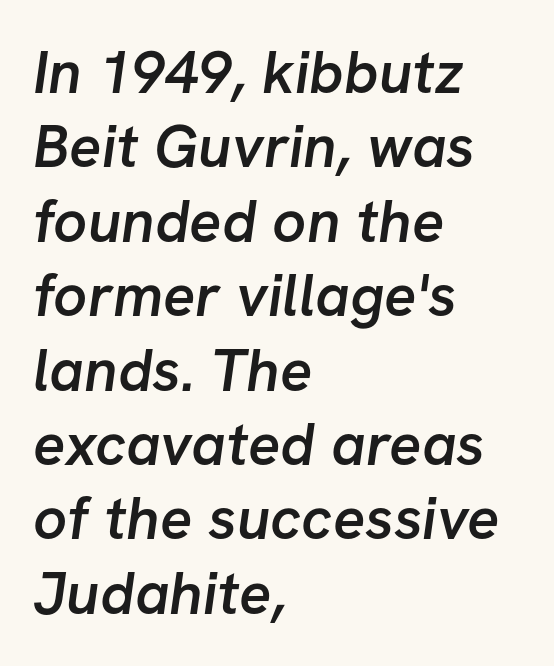
Nobody touched the tracking dial on this one. Set as a demibold, roughly 600 on the weight scale. This rendering features lettering with no underline. The face used here is proportionally spaced, like ordinary book or web type. Observe the absence of serifs on each vertical stroke in this sample.
